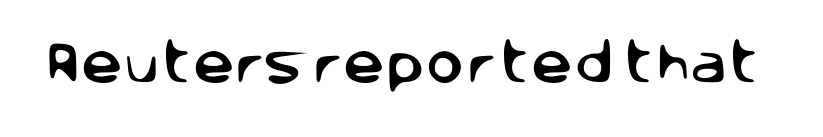
{"serif": "no", "italic": "no", "width": "normal", "stroke_contrast": "low", "x_height": "large", "monospaced": "no", "underline": "no", "letter_spacing": "normal", "letter_spacing_em": 0.0, "glyph_px": 46}
